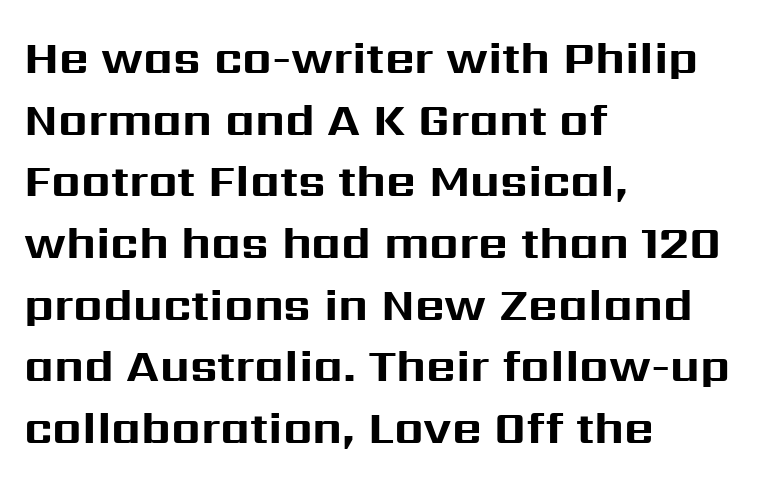
The text block is weighted toward the left margin, trailing off unevenly rightward. Each row of text sits above clean, open space. The face used here is proportionally spaced, like ordinary book or web type. When letters stand straight like this, we call the style roman or upright. The face used here is rendered with its standard letterfit.
